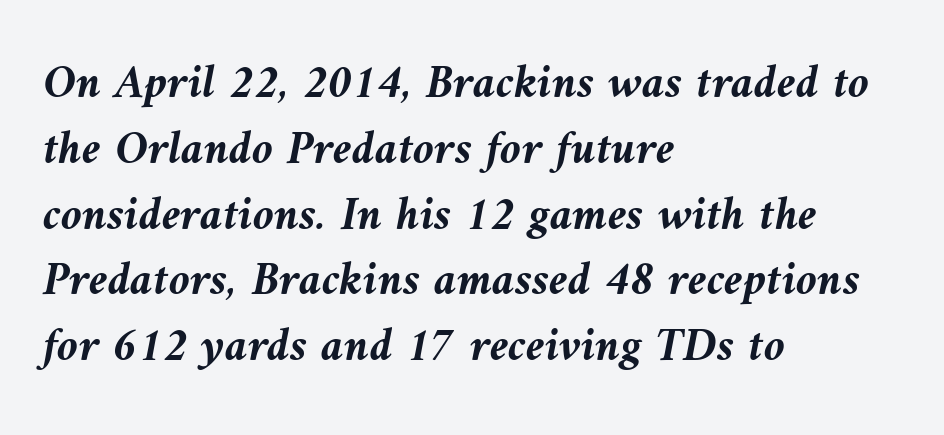
Q: Is the text bold? A: Yes.
Q: Is the text italic (slanted)? A: Yes, it leans left by about 9 degrees.
Q: Is the text underlined? A: No.
Q: How is the paragraph aligned? A: Left-aligned.
Q: Is the spacing between letters normal or unusually wide? A: Normal.
Q: Is the spacing between lines tight, normal or loose? A: Normal.
Q: Width (condensed, normal, or wide)? A: Normal.
Q: Stroke contrast? A: Medium.
Q: x-height? A: Medium.
Q: Monospaced? A: No.
